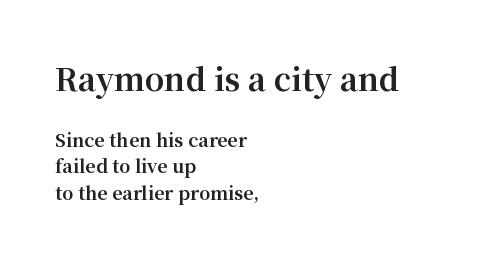
{"serif": "yes", "italic": "no", "bold": "yes", "weight": "bold", "width": "normal", "stroke_contrast": "medium", "x_height": "medium", "monospaced": "no", "underline": "no", "align": "left", "line_spacing": "normal", "line_spacing_ratio": 1.48, "letter_spacing": "normal", "letter_spacing_em": 0.0, "larger_block": "first", "size_ratio": 1.72, "glyph_px": 31}
